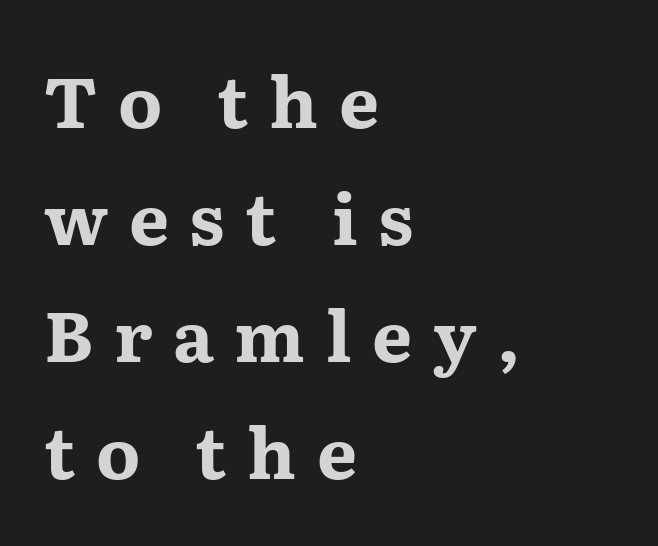
The glyphs in this specimen are seriffed. Notice how thick the strokes are: this is what a full bold looks like. The rendering uses natural spacing where letterforms have individual widths. Unmarked baselines from the first word to the last. The gaps between neighbouring characters are conspicuously large.
